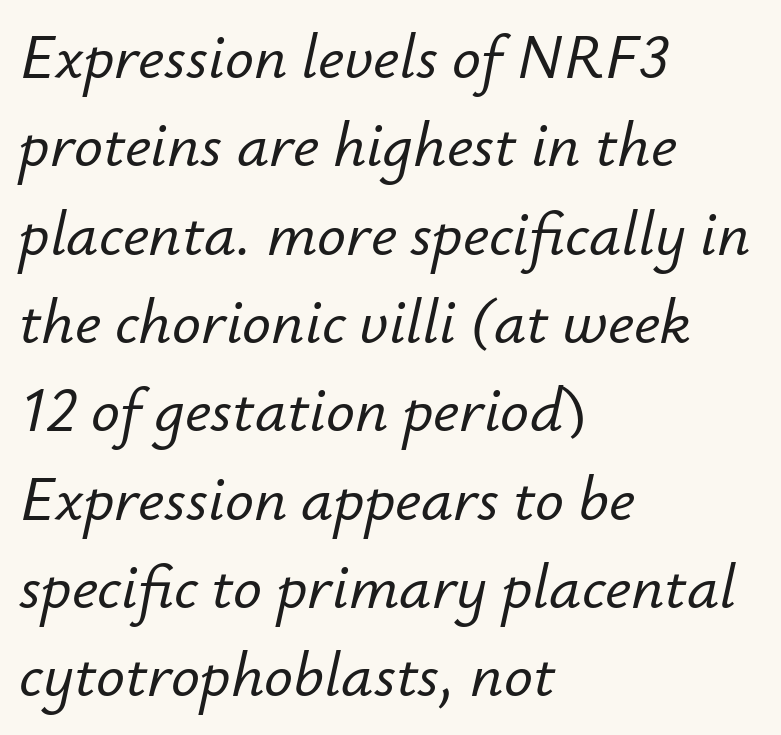
Q: Is the text italic (slanted)? A: Yes, it leans right by about 12 degrees.
Q: Is the text underlined? A: No.
Q: How is the paragraph aligned? A: Left-aligned.
Q: Is the spacing between letters normal or unusually wide? A: Normal.
Q: Is the spacing between lines tight, normal or loose? A: Normal.
Q: Width (condensed, normal, or wide)? A: Normal.
Q: Stroke contrast? A: Low.
Q: x-height? A: Small.
Q: Monospaced? A: No.
